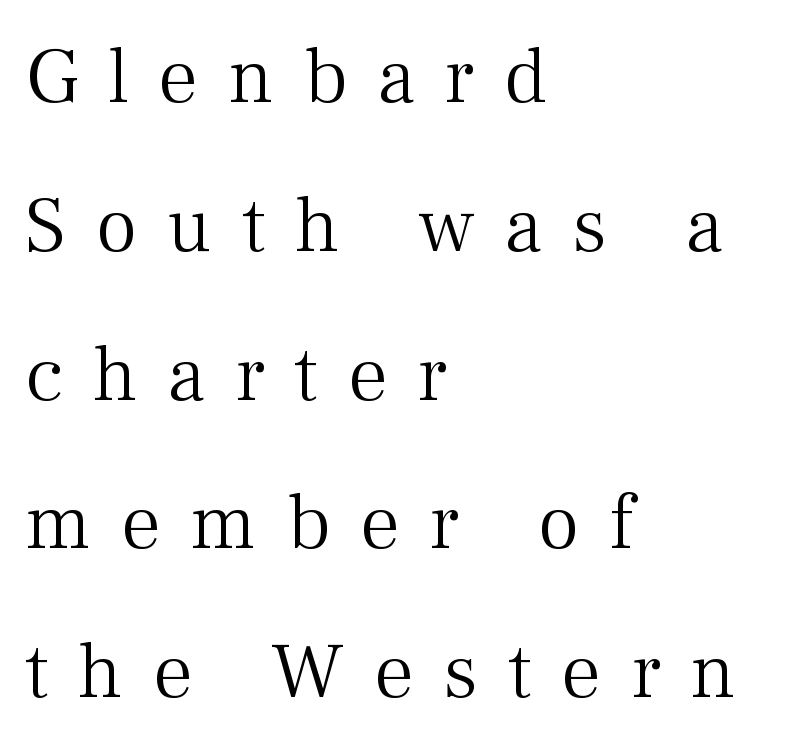
Note the varied advance widths — an 'i' is clearly narrower than an 'm'. No chunkiness to these letters — they're not bold. This sample uses a serif face. Compared with typical body copy, the letter spacing here is much looser. Bare-footed words on every line.
